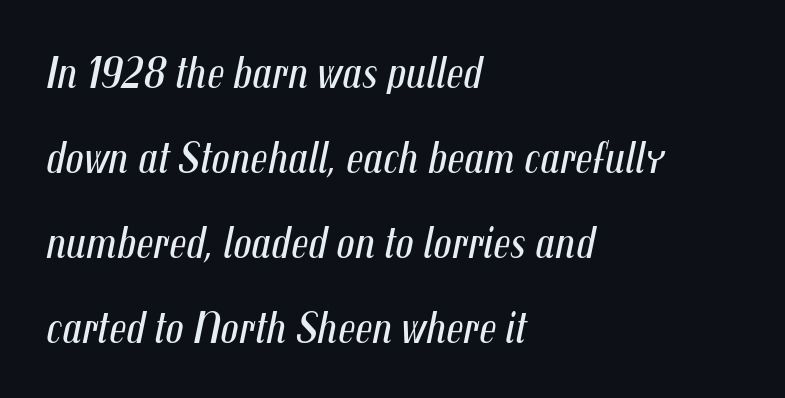
A student would call this left alignment; a typographer would say flush left, rag right. In terms of letterspacing, this is plain default setting. Looking at the ascenders, they clearly lean. Is the type heavy? It reads as light-to-regular instead. This sample has the flowing, uneven cadence of proportional lettering.
